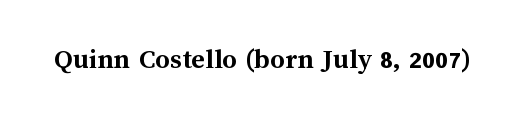
Q: Is the text bold? A: Yes.
Q: Is the text italic (slanted)? A: No, it is upright.
Q: Is the text underlined? A: No.
Q: Is the spacing between letters normal or unusually wide? A: Normal.
Q: Width (condensed, normal, or wide)? A: Normal.
Q: Stroke contrast? A: Medium.
Q: x-height? A: Medium.
Q: Monospaced? A: No.
